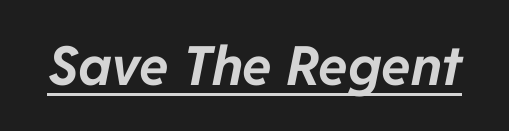
Here the glyphs are tracked normally, forming tight word shapes. In terms of posture, this sample is oblique. A typesetter would call this proportional, since set widths differ per character. A full-strength bold gives these letters their thick strokes.
